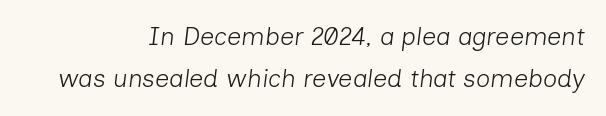
These lines keep a tight, regular rhythm from letter to letter. The vertical gap from one line to the next is medium. Check under the words: just untouched page. The strokes carry an ordinary text weight at most.
